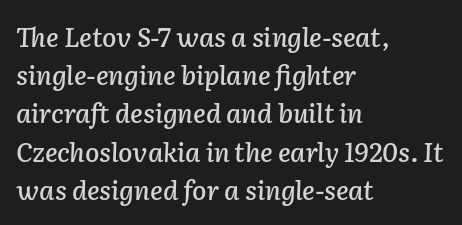
The text carries the slant typical of an italic or oblique font. Only glyphs here, with clear space below each row. Rows of type keep a routine distance in the vertical direction. Tracking here is standard; glyphs follow each other at the usual distance. Typeset ragged right — the left edge is the straight one.
